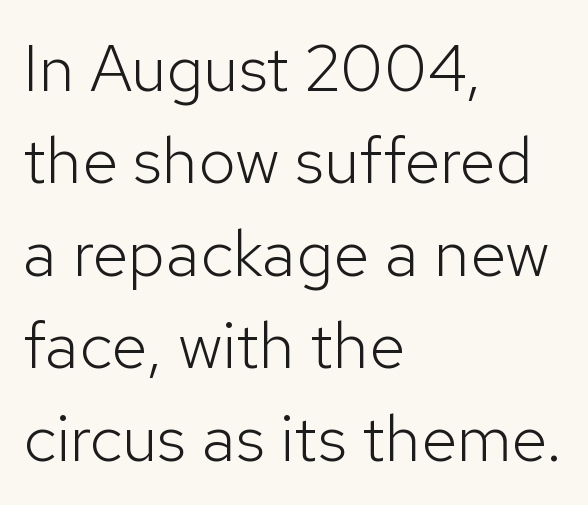
Regular leading. Visually the block forms a straight wall on the left and a jagged coastline on the right. Look at the bottom of the vertical strokes: they stop flat, with no serifs. The face used here is proportionally spaced, like ordinary book or web type. Ink coverage per letter is moderate at most.
